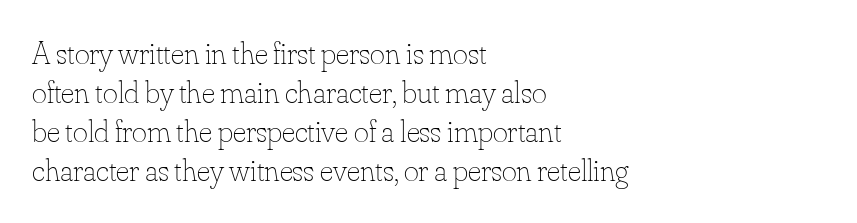
{"italic": "no", "bold": "no", "weight": "thin", "width": "normal", "stroke_contrast": "low", "x_height": "small", "monospaced": "no", "underline": "no", "align": "left", "line_spacing_ratio": 1.22, "letter_spacing": "normal", "letter_spacing_em": 0.0, "glyph_px": 32}
